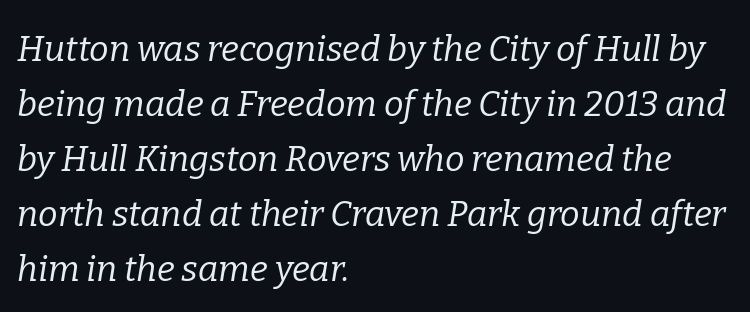
{"serif": "yes", "italic": "yes", "lean": "right", "slant_degrees": 9, "bold": "no", "weight": "regular", "width": "normal", "stroke_contrast": "low", "x_height": "medium", "monospaced": "no", "underline": "no", "align": "left", "line_spacing": "normal", "line_spacing_ratio": 1.57, "letter_spacing": "normal", "letter_spacing_em": 0.0, "glyph_px": 35}
